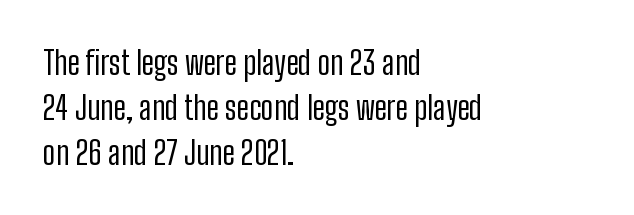
{"serif": "no", "italic": "no", "bold": "no", "weight": "regular", "width": "condensed", "stroke_contrast": "low", "x_height": "medium", "monospaced": "no", "underline": "no", "align": "left", "line_spacing": "normal", "line_spacing_ratio": 1.4, "letter_spacing": "normal", "letter_spacing_em": 0.0, "glyph_px": 32}
